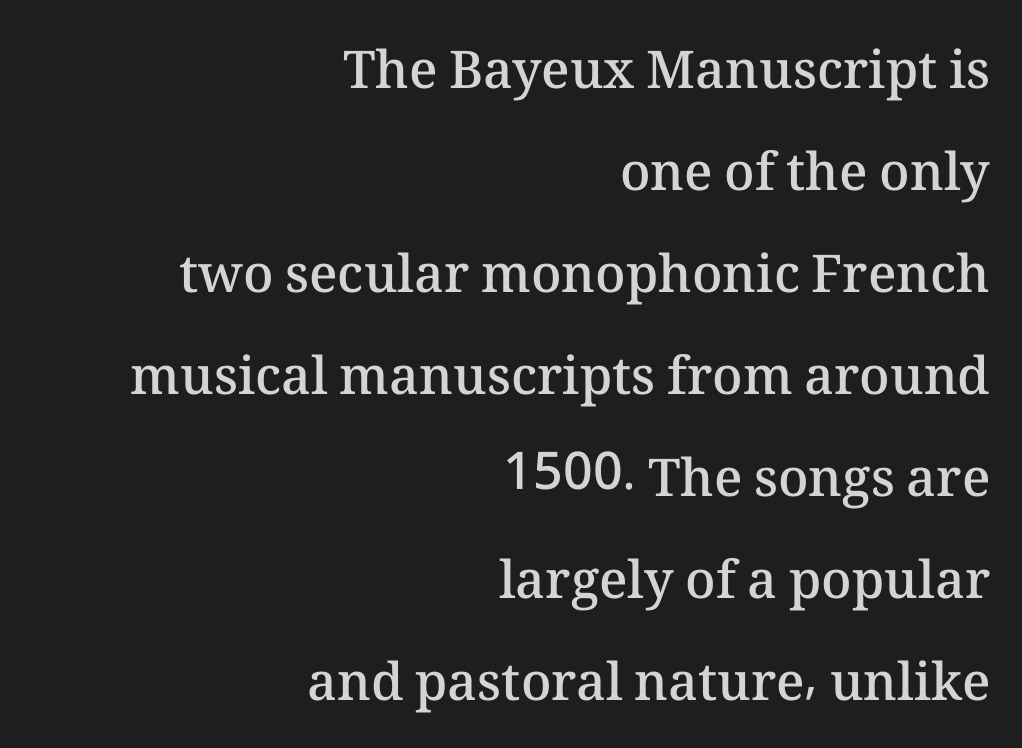
{"italic": "no", "bold": "semi", "weight": "semibold", "width": "normal", "stroke_contrast": "medium", "x_height": "medium", "monospaced": "no", "underline": "no", "align": "right", "line_spacing": "loose", "line_spacing_ratio": 1.96, "letter_spacing": "normal", "letter_spacing_em": 0.0, "glyph_px": 52}
